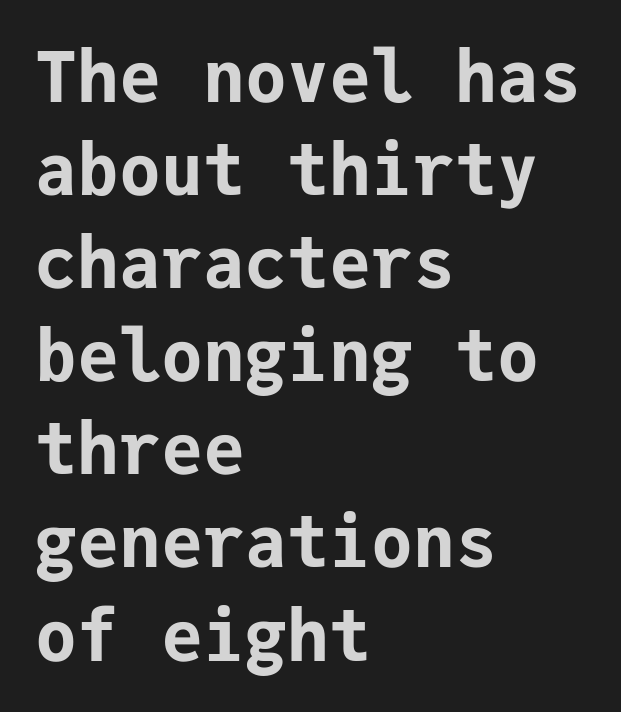
Q: Is the text bold? A: Yes.
Q: Is the text italic (slanted)? A: No, it is upright.
Q: Is the typeface a serif or a sans-serif typeface? A: Sans-serif.
Q: Is the text underlined? A: No.
Q: How is the paragraph aligned? A: Left-aligned.
Q: Is the spacing between letters normal or unusually wide? A: Normal.
Q: Is the spacing between lines tight, normal or loose? A: Normal.
Q: Width (condensed, normal, or wide)? A: Normal.
Q: Stroke contrast? A: Low.
Q: x-height? A: Medium.
Q: Monospaced? A: Yes.
